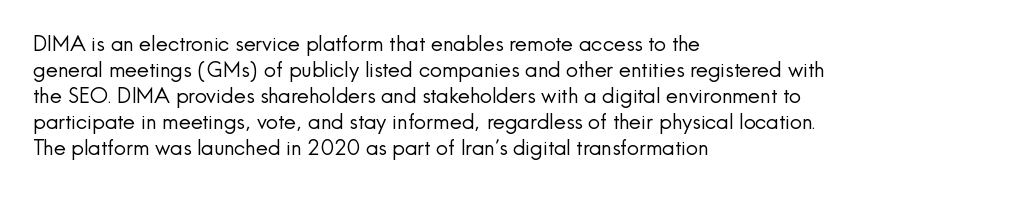
Q: Is the text bold? A: No.
Q: Is the text italic (slanted)? A: No, it is upright.
Q: Is the text underlined? A: No.
Q: How is the paragraph aligned? A: Left-aligned.
Q: Is the spacing between letters normal or unusually wide? A: Normal.
